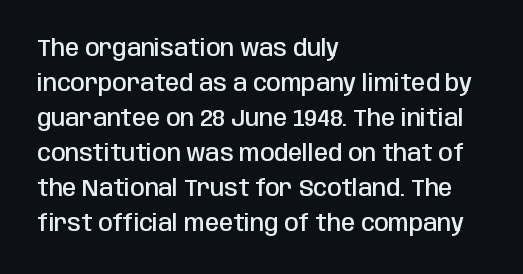
Teacher's note: observe the even left margin — that is flush-left alignment. The letters stand upright; this is a roman face. The string is rendered with underlining switched off. A somewhat darkened texture: the type is semibold rather than bold.
